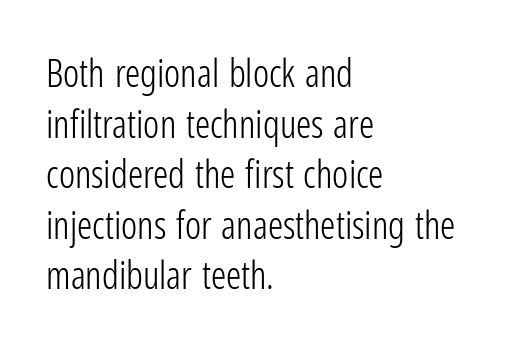
Q: Is the text bold? A: No.
Q: Is the text italic (slanted)? A: No, it is upright.
Q: Is the typeface a serif or a sans-serif typeface? A: Sans-serif.
Q: Is the text underlined? A: No.
Q: How is the paragraph aligned? A: Left-aligned.
Q: Is the spacing between letters normal or unusually wide? A: Normal.
Q: Is the spacing between lines tight, normal or loose? A: Normal.
Q: Width (condensed, normal, or wide)? A: Condensed.
Q: Stroke contrast? A: Low.
Q: x-height? A: Medium.
Q: Monospaced? A: No.
